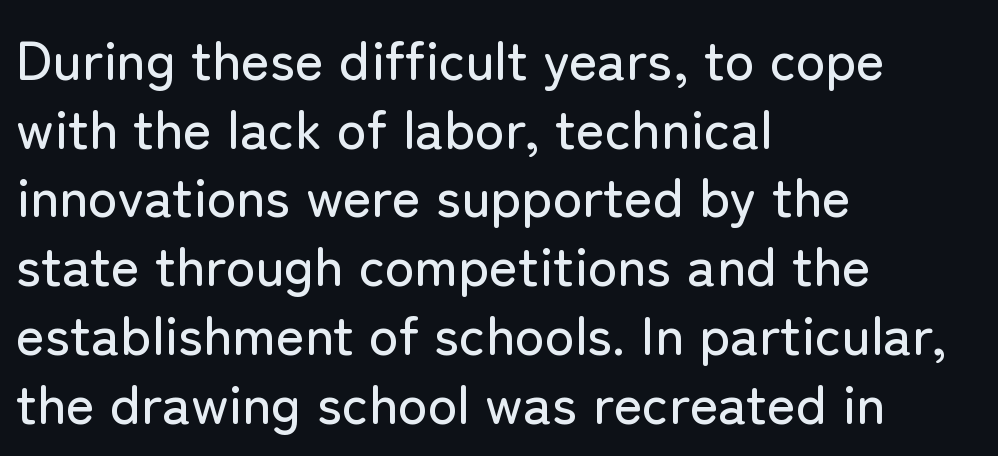
Q: Is the text italic (slanted)? A: No, it is upright.
Q: Is the typeface a serif or a sans-serif typeface? A: Sans-serif.
Q: Is the text underlined? A: No.
Q: How is the paragraph aligned? A: Left-aligned.
Q: Is the spacing between letters normal or unusually wide? A: Normal.
Q: Is the spacing between lines tight, normal or loose? A: Normal.
Q: Width (condensed, normal, or wide)? A: Normal.
Q: Stroke contrast? A: Low.
Q: x-height? A: Medium.
Q: Monospaced? A: No.
